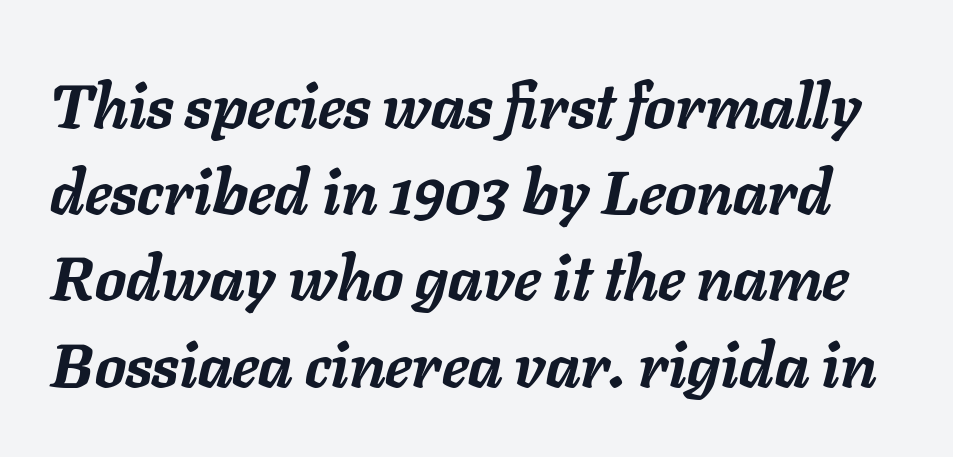
What's the leading like? Ordinary, nothing unusual. Here the glyphs are tracked normally, forming tight word shapes. The baseline area is clear. Notice how the stems are inclined rather than vertical — that's the hallmark of italics. Proportional: the letters do not fall into vertical columns. The strokes are fattened all the way to bold.
